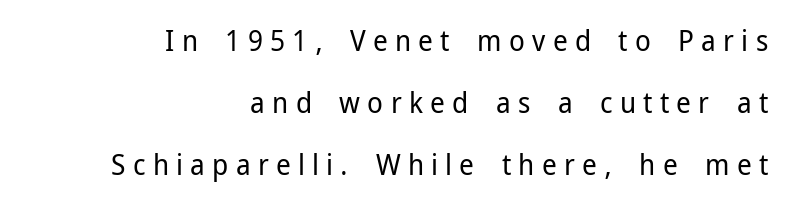
Vertical spacing — loose. The passage shown is typed in a proportional face where columns would drift. No feet cap the strokes, marking this as sans-serif type. This rendering widens character spacing well past its baseline value.
